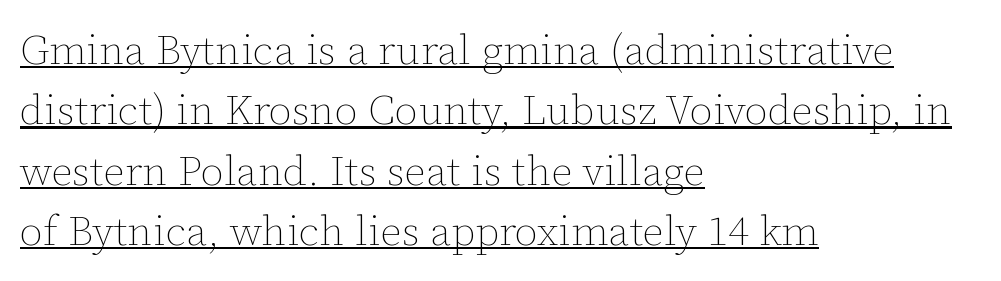
Q: Is the text bold? A: No.
Q: Is the text italic (slanted)? A: No, it is upright.
Q: Is the text underlined? A: Yes.
Q: How is the paragraph aligned? A: Left-aligned.
Q: Is the spacing between letters normal or unusually wide? A: Normal.
Q: Is the spacing between lines tight, normal or loose? A: Normal.
Q: Width (condensed, normal, or wide)? A: Normal.
Q: Stroke contrast? A: Low.
Q: x-height? A: Medium.
Q: Monospaced? A: No.
